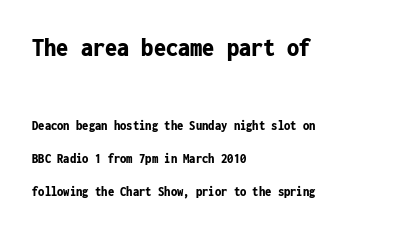
Q: Is the text bold? A: Yes.
Q: Is the text italic (slanted)? A: No, it is upright.
Q: Is the text underlined? A: No.
Q: How is the paragraph aligned? A: Left-aligned.
Q: Is the spacing between letters normal or unusually wide? A: Normal.
Q: Is the spacing between lines tight, normal or loose? A: Loose.
Q: Which block of text is set in a larger size, the first (top) or the second (bottom)? A: The first (top) one.
